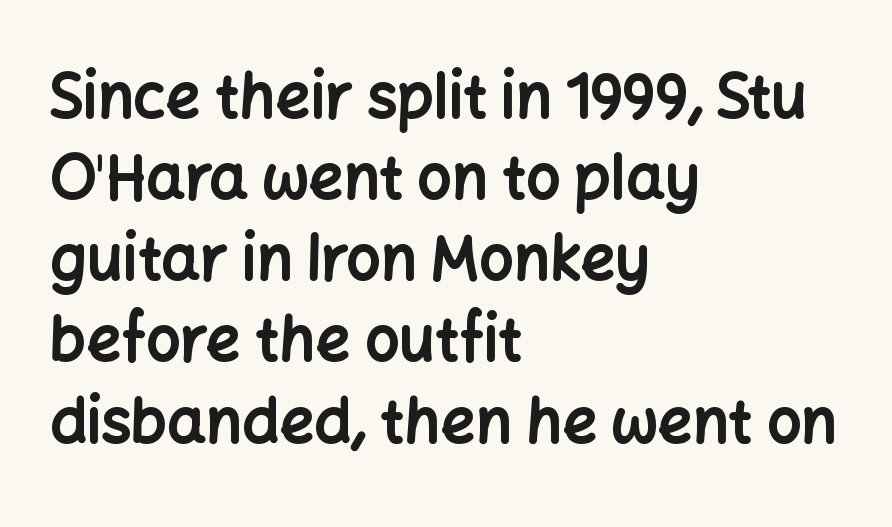
Letters rest on an invisible, unmarked baseline. Here the designer chose a conventional face with non-uniform glyph widths. Alignment: flush left. The sample has been set heavy, in full bold. Serif or sans? Sans — the stroke terminals are bare. Vertical spacing — default.
